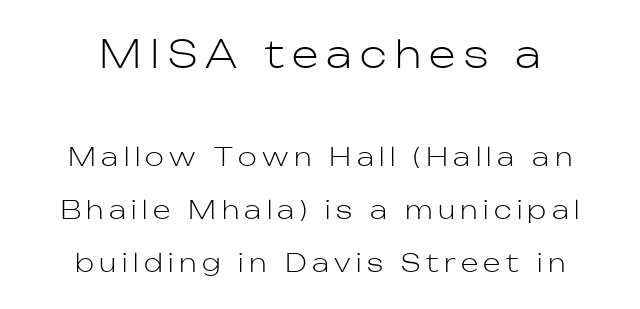
The image shows 38 px light sans-serif type, upright; set centered, loose line spacing (2.12x), unusually wide letter spacing (+0.22 em), not underlined; the first (top) block is 1.52x larger; low stroke contrast and a medium x-height.
